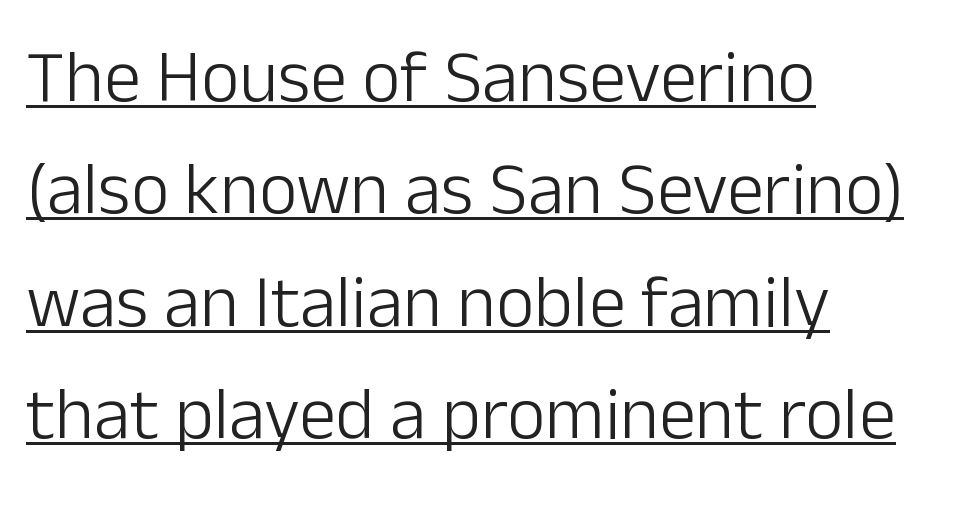
Observe the absence of serifs on each vertical stroke in this sample. Character widths vary here, with narrow letters taking less room than wide ones. Stroke mass is kept to a normal reading level or below. Short note: letters normally spaced. Notice how the stems are strictly vertical — no italics here. Notice how a bar underscores the lettering throughout.
